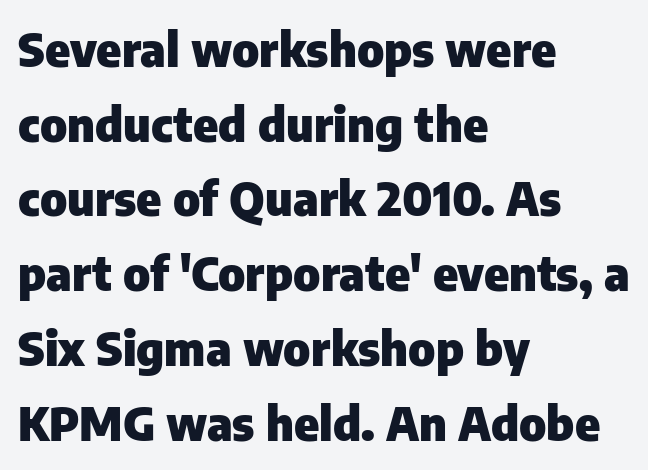
{"serif": "no", "italic": "no", "bold": "yes", "weight": "heavy", "width": "normal", "stroke_contrast": "low", "x_height": "medium", "monospaced": "no", "underline": "no", "align": "left", "line_spacing": "normal", "line_spacing_ratio": 1.59, "letter_spacing": "normal", "letter_spacing_em": 0.0, "glyph_px": 47}
